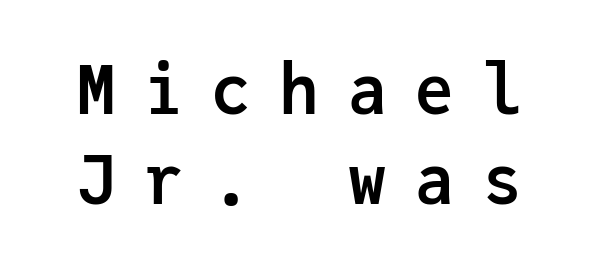
Any mark beneath the type? The region is blank. Each letter, wide or thin by design, is forced into the same width here. The lines sit at an ordinary, default distance from one another. Weight check: bold — yes, fully. This sample uses expanded letter spacing, leaving extra air between glyphs. This rendering employs a face without finishing strokes, i.e., a sans-serif.
